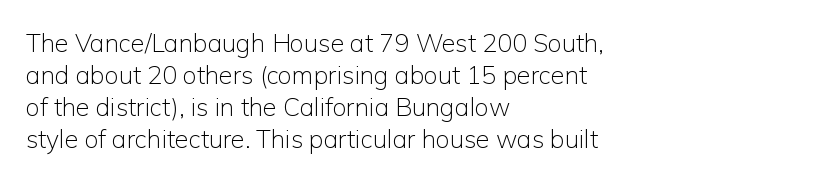
Q: Is the text bold? A: No.
Q: Is the text italic (slanted)? A: No, it is upright.
Q: Is the text underlined? A: No.
Q: How is the paragraph aligned? A: Left-aligned.
Q: Is the spacing between letters normal or unusually wide? A: Normal.
Q: Is the spacing between lines tight, normal or loose? A: Normal.
